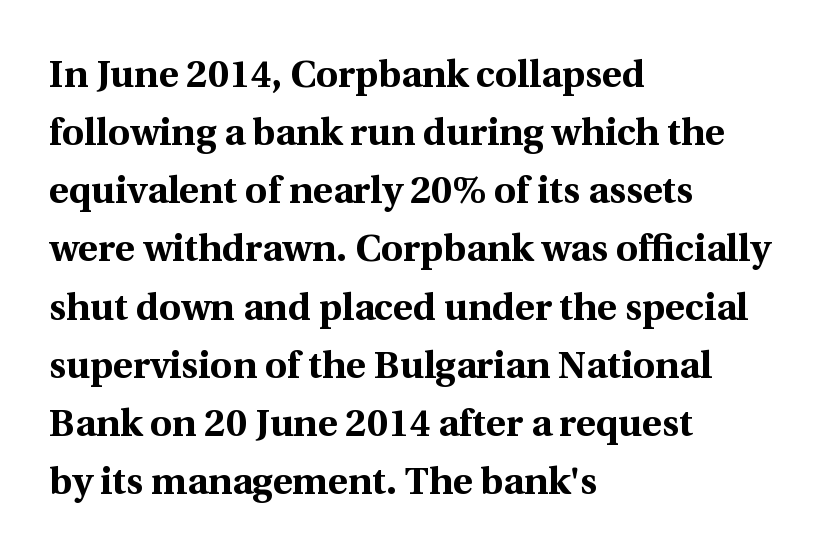
The image shows 38 px bold serif type, upright; set left-aligned, normal line spacing (1.53x), normal letter spacing, not underlined; a medium x-height.
